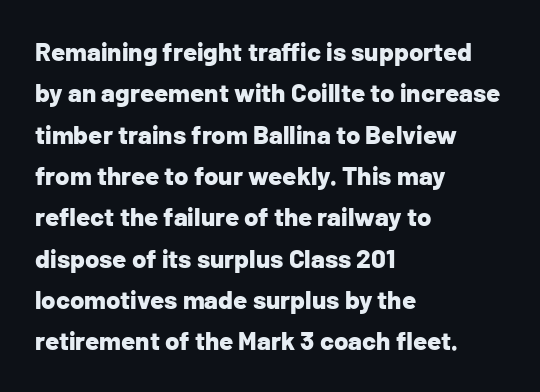
{"italic": "no", "bold": "yes", "underline": "no", "align": "left", "line_spacing": "normal", "line_spacing_ratio": 1.59, "letter_spacing": "normal", "letter_spacing_em": 0.0, "glyph_px": 26}
